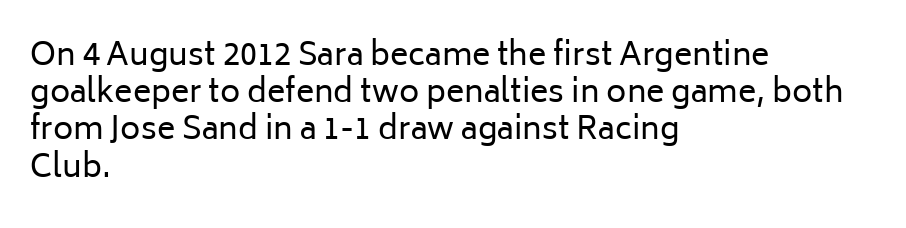
Q: Is the text bold? A: No.
Q: Is the text italic (slanted)? A: No, it is upright.
Q: Is the typeface a serif or a sans-serif typeface? A: Sans-serif.
Q: Is the text underlined? A: No.
Q: How is the paragraph aligned? A: Left-aligned.
Q: Is the spacing between letters normal or unusually wide? A: Normal.
Q: Width (condensed, normal, or wide)? A: Normal.
Q: Stroke contrast? A: Low.
Q: x-height? A: Medium.
Q: Monospaced? A: No.
